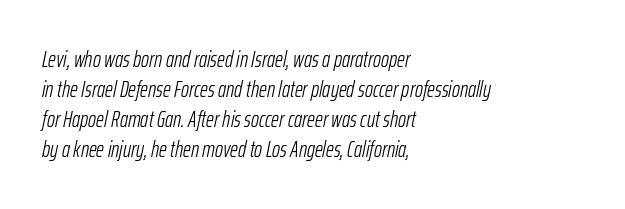
{"italic": "yes", "lean": "right", "slant_degrees": 12, "bold": "no", "underline": "no", "align": "left", "line_spacing": "normal", "line_spacing_ratio": 1.36, "letter_spacing": "normal", "letter_spacing_em": 0.0, "glyph_px": 22}
